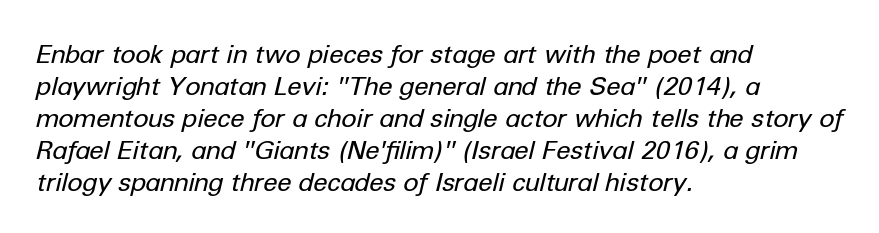
The image shows 26 px text type, italic (leaning right); set left-aligned, line spacing 1.23x, normal letter spacing, not underlined.
